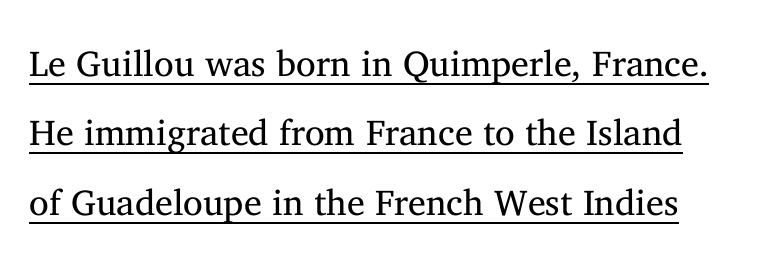
These lines stack with their left ends in a neat column. The type family on display is of the serif kind. Line spacing here is loose. Is this a fixed-width face? No — the glyphs have proportional, varying widths. The typography opts for an upright posture over an oblique one. Each stroke keeps to a modest, everyday thickness or less.
